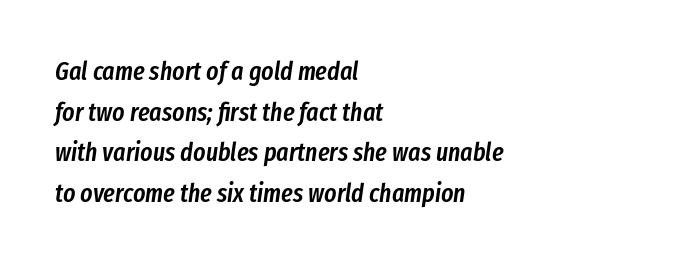
The image shows 26 px text type, italic (leaning right); set left-aligned, normal line spacing (1.56x), normal letter spacing, not underlined.
